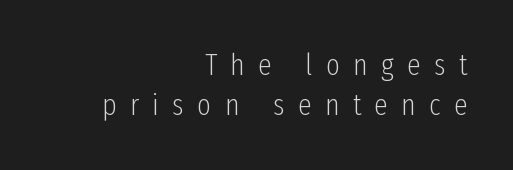
The image shows 30 px light, condensed sans-serif type, upright; set right-aligned, normal line spacing (1.34x), unusually wide letter spacing (+0.45 em), not underlined; low stroke contrast and a medium x-height.
